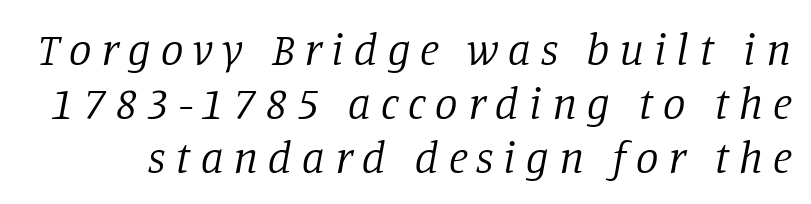
Stroke thickness stays within the range of a standard reading face or lighter. Underline: absent. The rendering inserts visible extra space after every character. Proportional: the letters do not fall into vertical columns. Type style note: has serifs.
